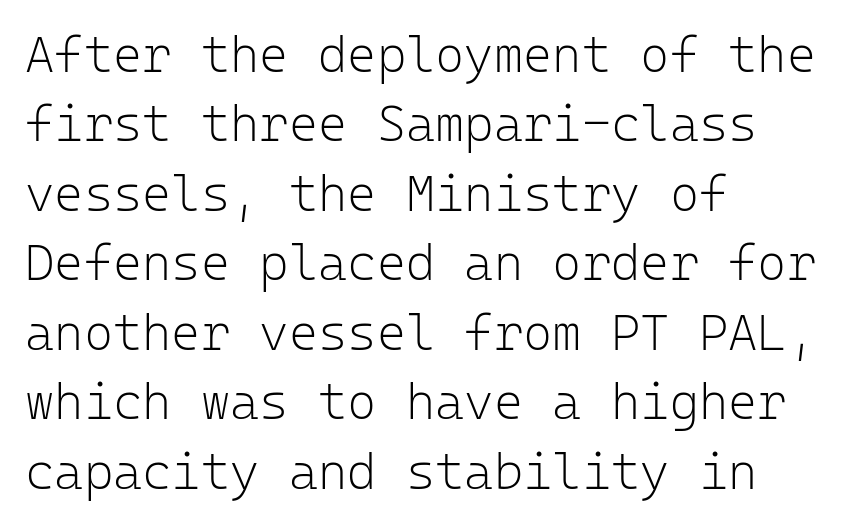
Is the block centered? No — it sits flush against the left margin. The letters stand straight up with perfectly vertical stems. Think standard paragraph weight, or any step lighter than that. The rendering keeps characters at their native spacing.
